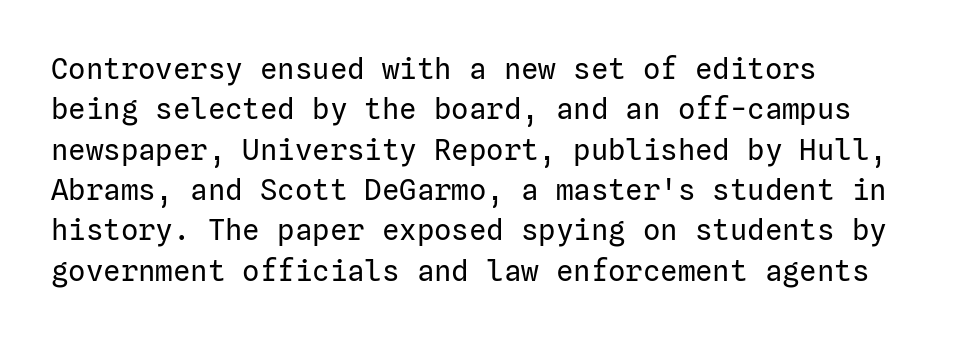
{"serif": "no", "italic": "no", "bold": "no", "weight": "regular", "width": "normal", "stroke_contrast": "low", "x_height": "medium", "underline": "no", "align": "left", "line_spacing": "normal", "line_spacing_ratio": 1.39, "letter_spacing": "normal", "letter_spacing_em": 0.0, "glyph_px": 29}
